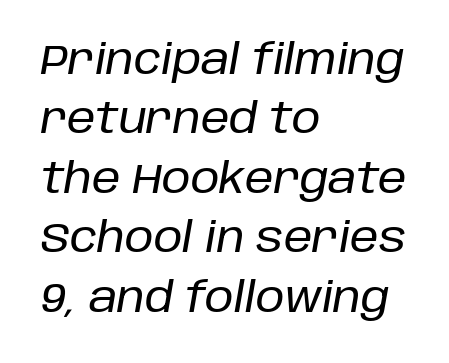
{"italic": "yes", "lean": "right", "slant_degrees": 10, "width": "normal", "stroke_contrast": "low", "x_height": "large", "monospaced": "no", "underline": "no", "align": "left", "line_spacing": "normal", "line_spacing_ratio": 1.45, "letter_spacing": "normal", "letter_spacing_em": 0.0, "glyph_px": 41}
